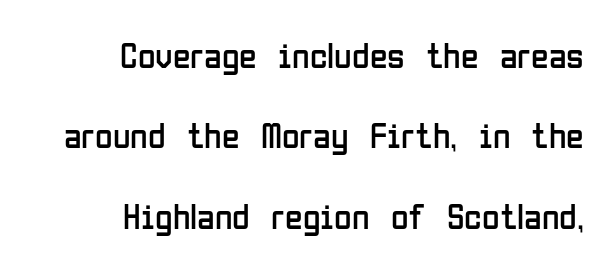
{"serif": "no", "italic": "no", "bold": "no", "weight": "regular", "width": "condensed", "stroke_contrast": "low", "x_height": "medium", "monospaced": "no", "underline": "no", "align": "right", "line_spacing": "loose", "line_spacing_ratio": 2.23, "letter_spacing": "normal", "letter_spacing_em": 0.0, "glyph_px": 36}
